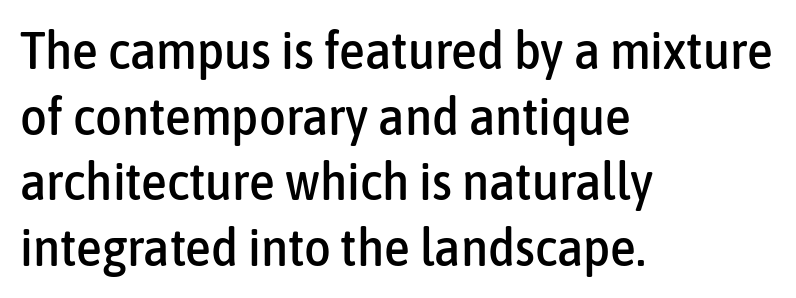
{"serif": "no", "italic": "no", "width": "condensed", "stroke_contrast": "low", "x_height": "medium", "monospaced": "no", "underline": "no", "align": "left", "line_spacing": "normal", "line_spacing_ratio": 1.26, "letter_spacing": "normal", "letter_spacing_em": 0.0, "glyph_px": 52}
